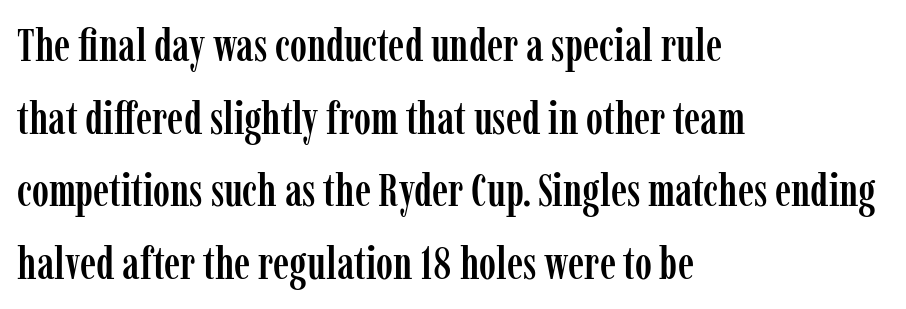
Q: Is the text italic (slanted)? A: No, it is upright.
Q: Is the typeface a serif or a sans-serif typeface? A: Serif.
Q: Is the text underlined? A: No.
Q: How is the paragraph aligned? A: Left-aligned.
Q: Is the spacing between letters normal or unusually wide? A: Normal.
Q: Is the spacing between lines tight, normal or loose? A: Normal.
Q: Width (condensed, normal, or wide)? A: Condensed.
Q: Stroke contrast? A: Low.
Q: x-height? A: Medium.
Q: Monospaced? A: No.
